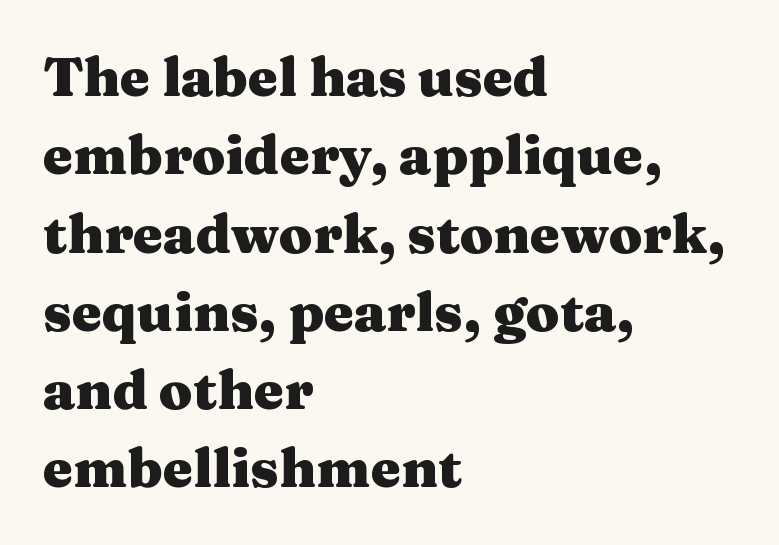
Q: Is the text bold? A: Yes.
Q: Is the text italic (slanted)? A: No, it is upright.
Q: Is the typeface a serif or a sans-serif typeface? A: Serif.
Q: Is the text underlined? A: No.
Q: How is the paragraph aligned? A: Left-aligned.
Q: Is the spacing between letters normal or unusually wide? A: Normal.
Q: Is the spacing between lines tight, normal or loose? A: Normal.
Q: Width (condensed, normal, or wide)? A: Wide.
Q: Stroke contrast? A: Medium.
Q: x-height? A: Medium.
Q: Monospaced? A: No.
